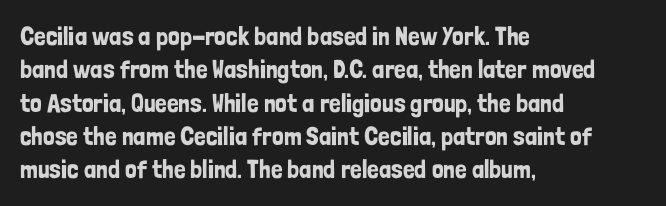
Q: Is the text italic (slanted)? A: No, it is upright.
Q: Is the text underlined? A: No.
Q: How is the paragraph aligned? A: Left-aligned.
Q: Is the spacing between letters normal or unusually wide? A: Normal.
Q: Is the spacing between lines tight, normal or loose? A: Normal.
